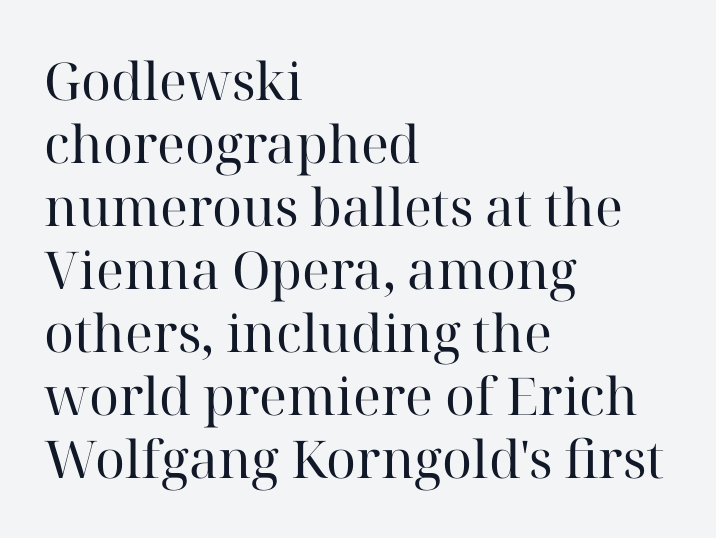
The image shows 52 px regular-weight serif type, upright; set left-aligned, line spacing 1.21x, normal letter spacing, not underlined; high stroke contrast and a medium x-height.
